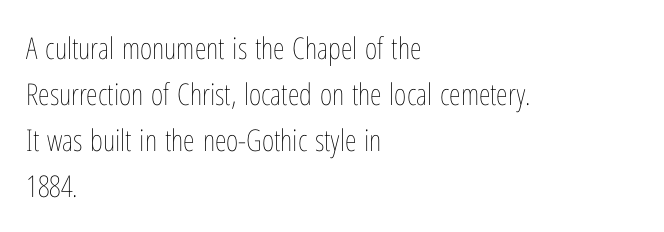
{"italic": "no", "bold": "no", "weight": "thin", "width": "condensed", "stroke_contrast": "low", "x_height": "medium", "monospaced": "no", "underline": "no", "align": "left", "line_spacing": "normal", "line_spacing_ratio": 1.53, "letter_spacing": "normal", "letter_spacing_em": 0.0, "glyph_px": 30}
